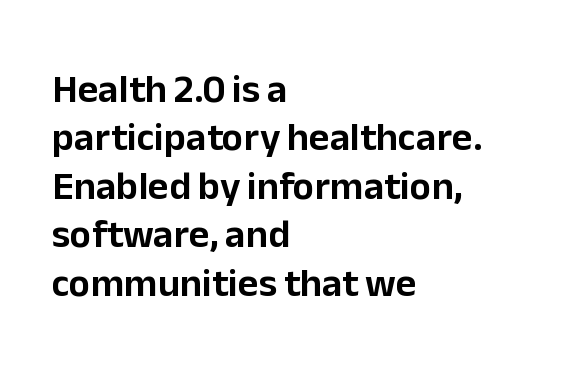
The image shows 40 px sans-serif type, upright; set left-aligned, line spacing 1.21x, normal letter spacing, not underlined; low stroke contrast and a medium x-height.
